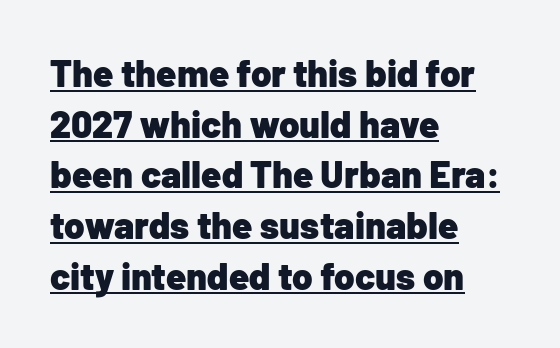
Q: Is the text bold? A: Yes.
Q: Is the text italic (slanted)? A: No, it is upright.
Q: Is the typeface a serif or a sans-serif typeface? A: Sans-serif.
Q: Is the text underlined? A: Yes.
Q: How is the paragraph aligned? A: Left-aligned.
Q: Is the spacing between letters normal or unusually wide? A: Normal.
Q: Is the spacing between lines tight, normal or loose? A: Normal.
Q: Width (condensed, normal, or wide)? A: Normal.
Q: Stroke contrast? A: Low.
Q: x-height? A: Medium.
Q: Monospaced? A: No.
